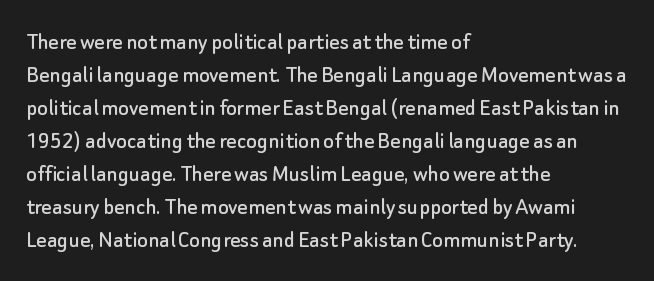
{"italic": "no", "underline": "no", "align": "left", "line_spacing": "normal", "line_spacing_ratio": 1.32, "letter_spacing": "normal", "letter_spacing_em": 0.0, "glyph_px": 25}
